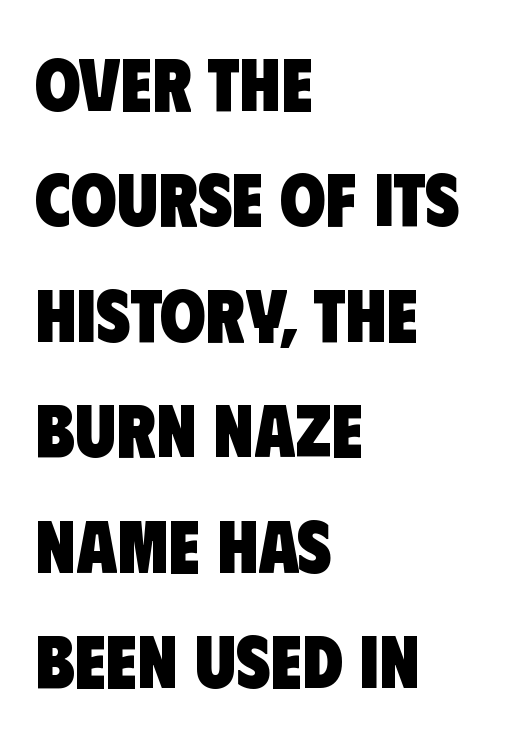
{"serif": "no", "bold": "yes", "weight": "heavy", "width": "condensed", "stroke_contrast": "low", "x_height": "large", "monospaced": "no", "underline": "no", "align": "left", "line_spacing": "normal", "line_spacing_ratio": 1.56, "letter_spacing": "normal", "letter_spacing_em": 0.0, "glyph_px": 74}
